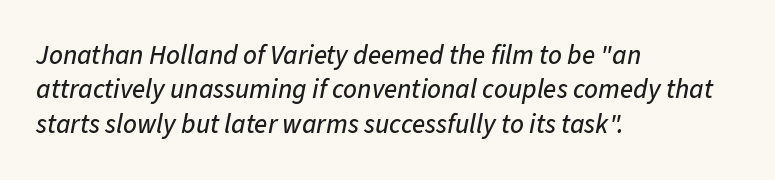
The image shows 27 px text type, italic (leaning right); set left-aligned, normal line spacing (1.27x), normal letter spacing, not underlined.
